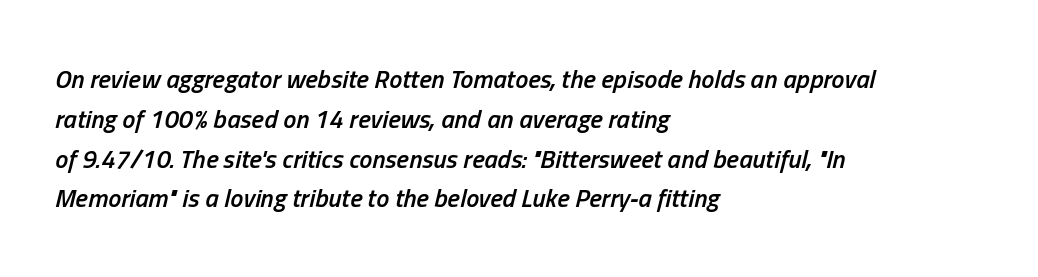
The image shows 26 px text type, italic (leaning right); set left-aligned, normal line spacing (1.53x), normal letter spacing, not underlined.
